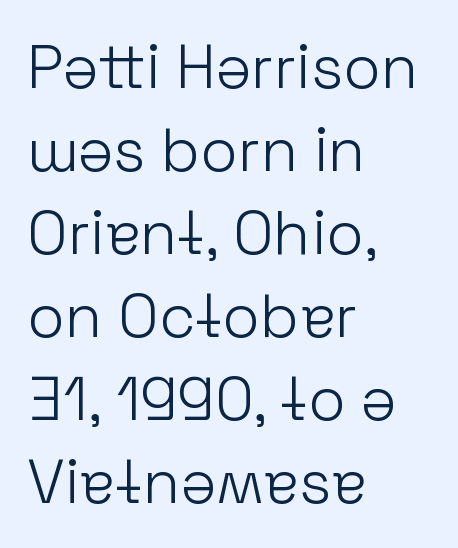
Q: Is the text bold? A: No.
Q: Is the text italic (slanted)? A: No, it is upright.
Q: Is the typeface a serif or a sans-serif typeface? A: Sans-serif.
Q: Is the text underlined? A: No.
Q: How is the paragraph aligned? A: Left-aligned.
Q: Is the spacing between letters normal or unusually wide? A: Normal.
Q: Is the spacing between lines tight, normal or loose? A: Normal.
Q: Width (condensed, normal, or wide)? A: Normal.
Q: Stroke contrast? A: Low.
Q: x-height? A: Medium.
Q: Monospaced? A: No.
